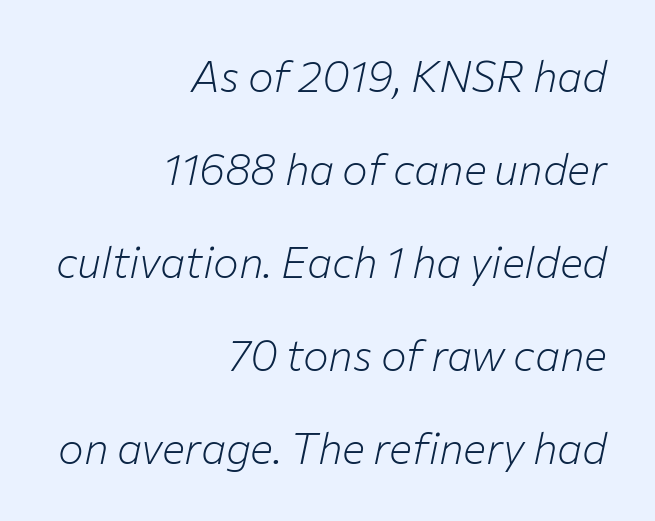
{"italic": "yes", "lean": "right", "slant_degrees": 12, "bold": "no", "weight": "light", "width": "normal", "stroke_contrast": "low", "x_height": "medium", "monospaced": "no", "underline": "no", "align": "right", "line_spacing": "loose", "line_spacing_ratio": 2.16, "letter_spacing": "normal", "letter_spacing_em": 0.0, "glyph_px": 43}
